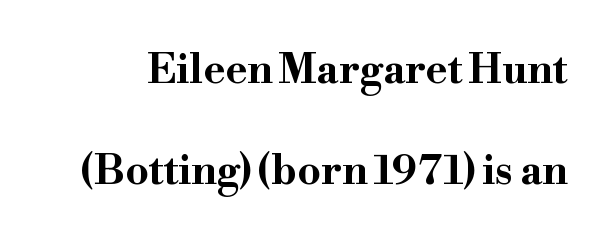
Q: Is the text bold? A: Yes.
Q: Is the text italic (slanted)? A: No, it is upright.
Q: Is the typeface a serif or a sans-serif typeface? A: Serif.
Q: Is the text underlined? A: No.
Q: Is the spacing between letters normal or unusually wide? A: Normal.
Q: Is the spacing between lines tight, normal or loose? A: Loose.
Q: Width (condensed, normal, or wide)? A: Wide.
Q: Stroke contrast? A: High.
Q: x-height? A: Small.
Q: Monospaced? A: No.
